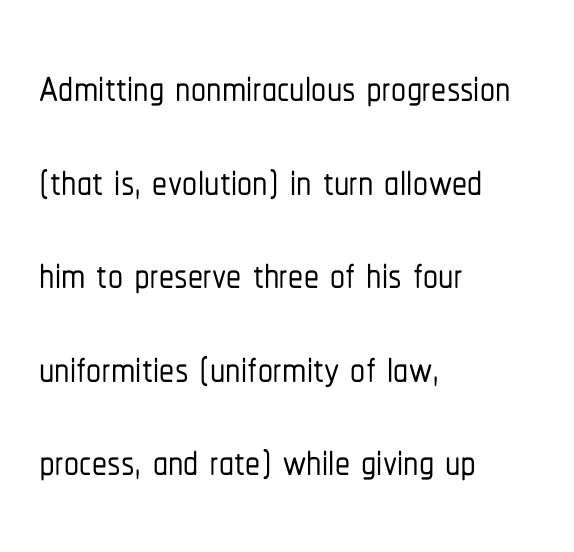
{"serif": "no", "italic": "no", "width": "condensed", "stroke_contrast": "low", "x_height": "medium", "monospaced": "no", "underline": "no", "align": "left", "line_spacing": "normal", "line_spacing_ratio": 1.56, "letter_spacing": "normal", "letter_spacing_em": 0.0, "glyph_px": 60}
